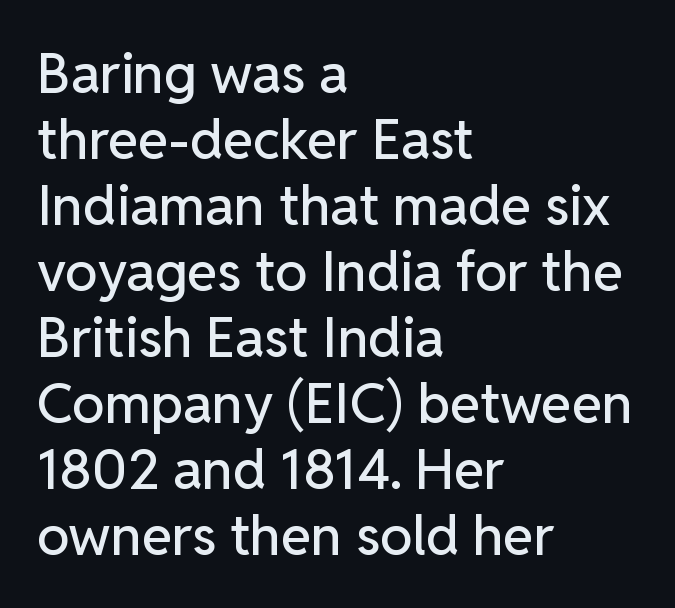
Q: Is the text italic (slanted)? A: No, it is upright.
Q: Is the typeface a serif or a sans-serif typeface? A: Sans-serif.
Q: Is the text underlined? A: No.
Q: How is the paragraph aligned? A: Left-aligned.
Q: Is the spacing between letters normal or unusually wide? A: Normal.
Q: Width (condensed, normal, or wide)? A: Normal.
Q: Stroke contrast? A: Low.
Q: x-height? A: Medium.
Q: Monospaced? A: No.
